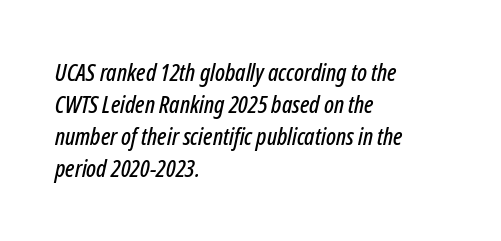
{"italic": "yes", "lean": "right", "slant_degrees": 12, "underline": "no", "align": "left", "line_spacing": "normal", "line_spacing_ratio": 1.34, "letter_spacing": "normal", "letter_spacing_em": 0.0, "glyph_px": 24}
